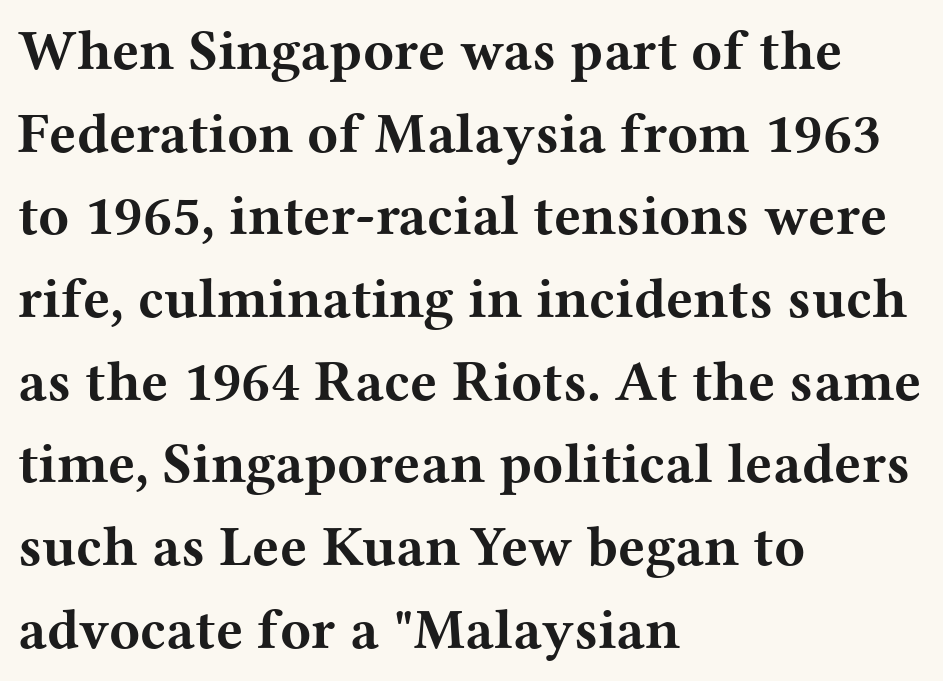
The image shows 57 px bold, wide serif type, upright; set left-aligned, normal line spacing (1.45x), normal letter spacing, not underlined; medium stroke contrast and a medium x-height.
